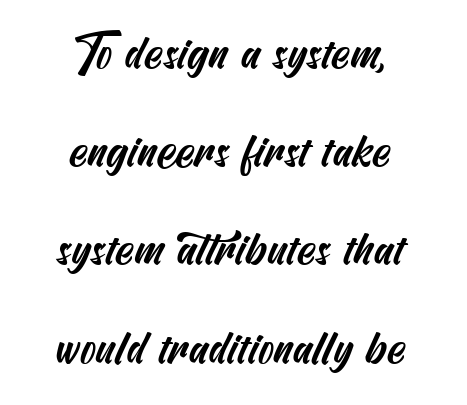
{"serif": "no", "width": "condensed", "stroke_contrast": "medium", "x_height": "small", "underline": "no", "align": "center", "line_spacing": "loose", "line_spacing_ratio": 2.09, "letter_spacing": "normal", "letter_spacing_em": 0.0, "glyph_px": 47}
